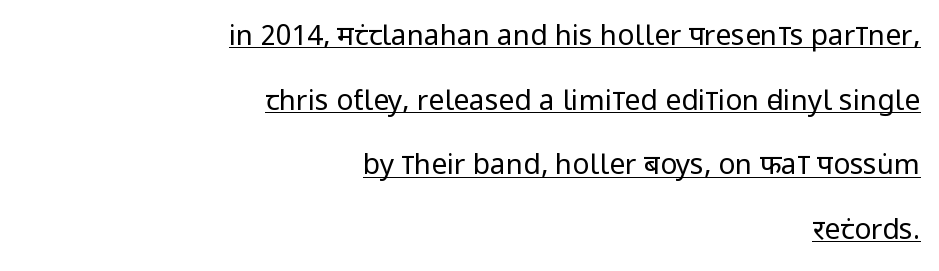
{"serif": "no", "italic": "no", "bold": "no", "weight": "regular", "width": "condensed", "stroke_contrast": "low", "x_height": "large", "monospaced": "no", "underline": "yes", "align": "right", "line_spacing": "loose", "line_spacing_ratio": 2.31, "letter_spacing": "normal", "letter_spacing_em": 0.0, "glyph_px": 28}
